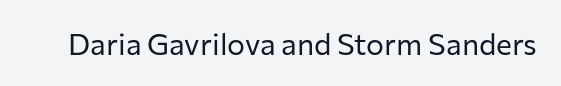
The image shows 30 px regular-weight sans-serif type, upright; set normal letter spacing, not underlined; low stroke contrast and a medium x-height.
